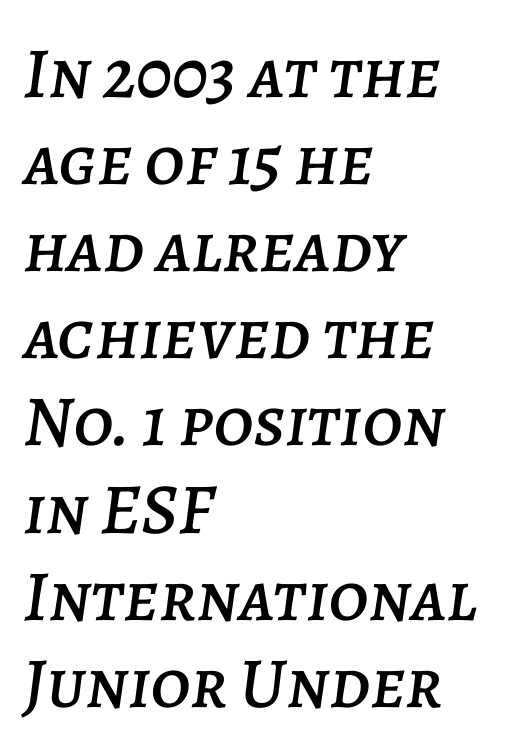
Q: Is the text italic (slanted)? A: Yes, it leans right by about 7 degrees.
Q: Is the text underlined? A: No.
Q: How is the paragraph aligned? A: Left-aligned.
Q: Is the spacing between letters normal or unusually wide? A: Normal.
Q: Width (condensed, normal, or wide)? A: Normal.
Q: Stroke contrast? A: Low.
Q: x-height? A: Large.
Q: Monospaced? A: No.
